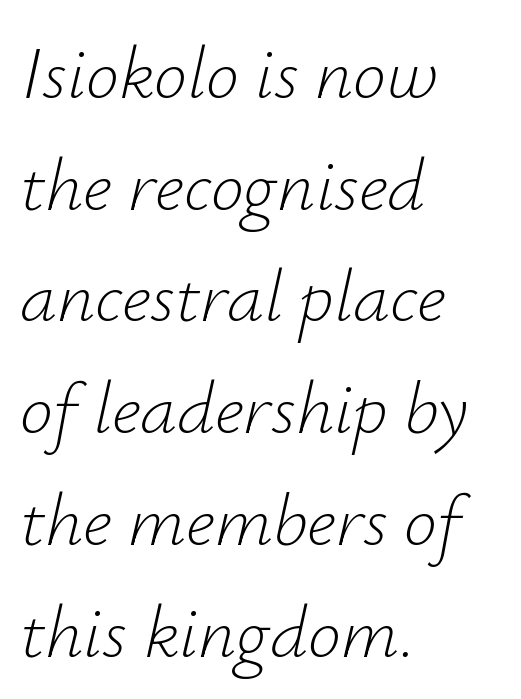
Rows of type keep a routine distance in the vertical direction. The typography opts for an oblique posture over an upright one. A typesetter would call this proportional, since set widths differ per character. The passage shown has conventional tracking throughout. The space beneath each line is pristine and unruled.
